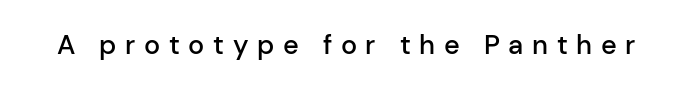
{"italic": "no", "bold": "semi", "underline": "no", "letter_spacing": "wide", "letter_spacing_em": 0.32, "glyph_px": 27}
